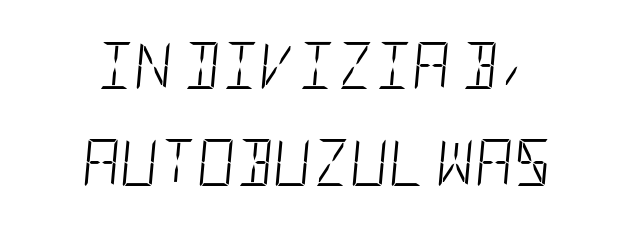
Q: Is the text bold? A: No.
Q: Is the text italic (slanted)? A: Yes, it leans right by about 5 degrees.
Q: Is the text underlined? A: No.
Q: Is the spacing between letters normal or unusually wide? A: Normal.
Q: Is the spacing between lines tight, normal or loose? A: Loose.
Q: Width (condensed, normal, or wide)? A: Condensed.
Q: Stroke contrast? A: Low.
Q: x-height? A: Large.
